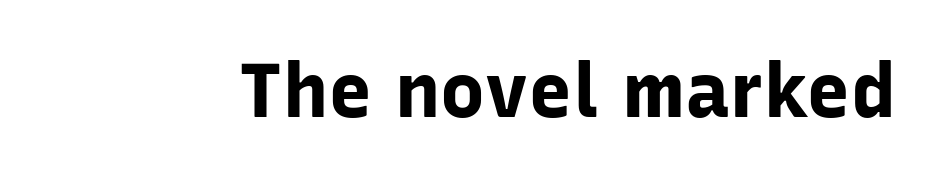
Ascenders rise straight up at ninety degrees. Has an underline been added? It has not. Is this a fixed-width face? No — the glyphs have proportional, varying widths. No extra tracking has been applied to these lines. Font category for this specimen: sans-serif.
